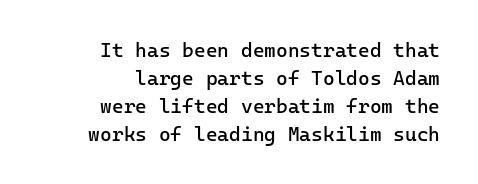
The image shows 20 px text type, upright; set right-aligned, normal line spacing (1.4x), normal letter spacing, not underlined.
